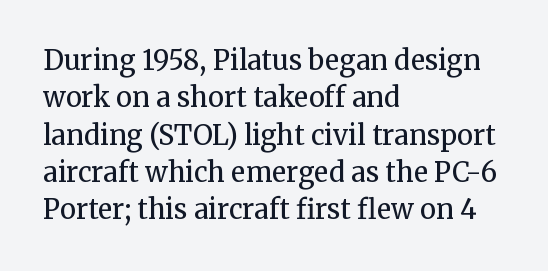
{"italic": "no", "bold": "no", "underline": "no", "align": "left", "line_spacing": "normal", "line_spacing_ratio": 1.38, "letter_spacing": "normal", "letter_spacing_em": 0.0, "glyph_px": 27}
